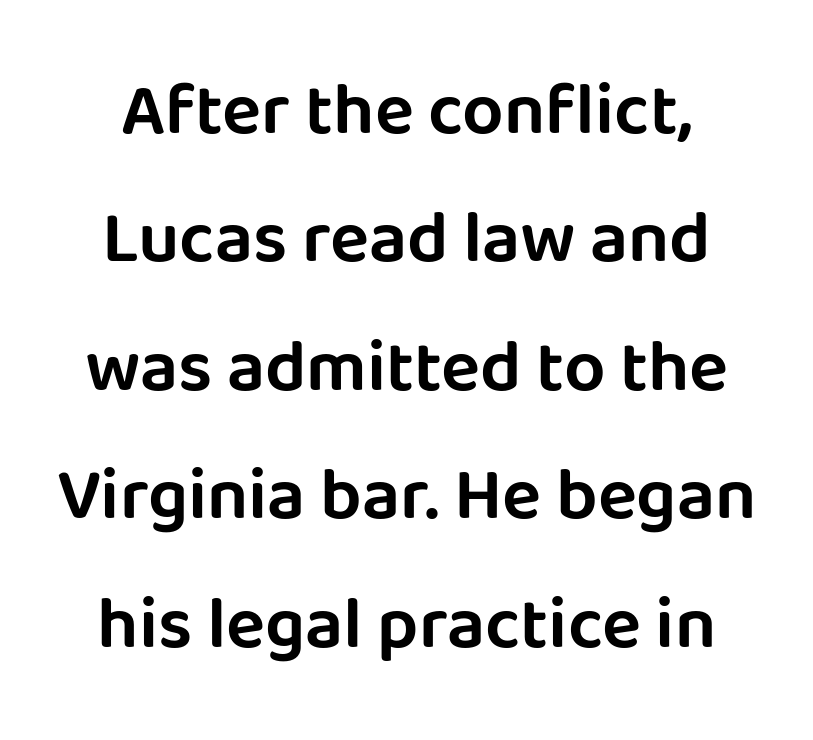
{"serif": "no", "italic": "no", "width": "normal", "stroke_contrast": "low", "x_height": "large", "monospaced": "no", "underline": "no", "align": "center", "line_spacing_ratio": 1.76, "letter_spacing": "normal", "letter_spacing_em": 0.0, "glyph_px": 73}
